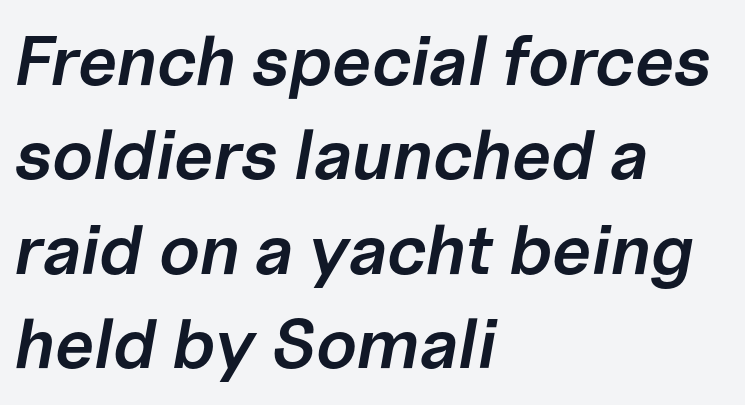
The foot of each line stays bare and open. Is this a fixed-width face? No — the glyphs have proportional, varying widths. These words are printed semibold, heavier than regular yet not bold. Layout note: lines flush left. There's an unmistakable incline to the writing here.
